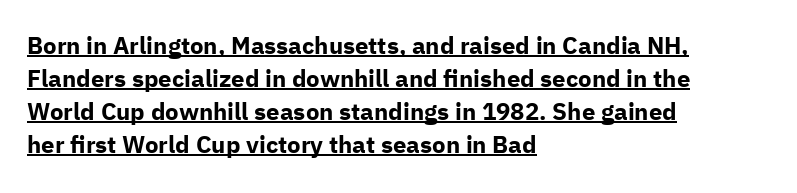
The image shows 24 px bold type, upright; set left-aligned, normal line spacing (1.37x), normal letter spacing, underlined.
